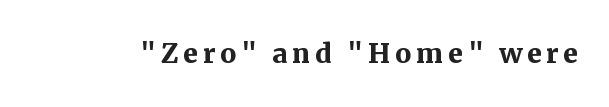
To sum up the face: it has serifs. The face used here is proportionally spaced, like ordinary book or web type. Students, this is bold: see how much ink each stroke carries. The letters stand straight up with perfectly vertical stems. Unmarked baselines from the first word to the last.
